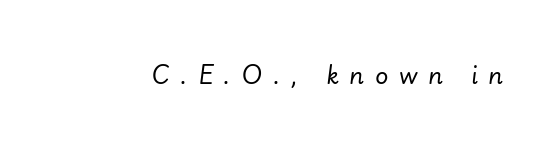
Beneath every word, the page is bare. It's the slanting kind of type. The passage shown has open, widely tracked lettering throughout. Ink coverage per letter is moderate at most.
